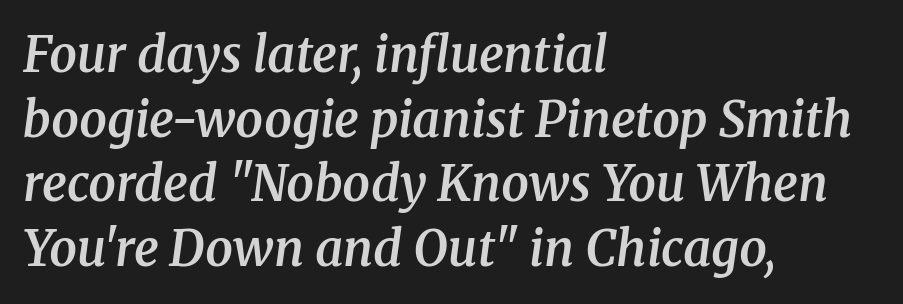
The image shows 49 px semibold serif type, italic (leaning right); set left-aligned, normal line spacing (1.32x), normal letter spacing, not underlined; medium stroke contrast and a medium x-height.
